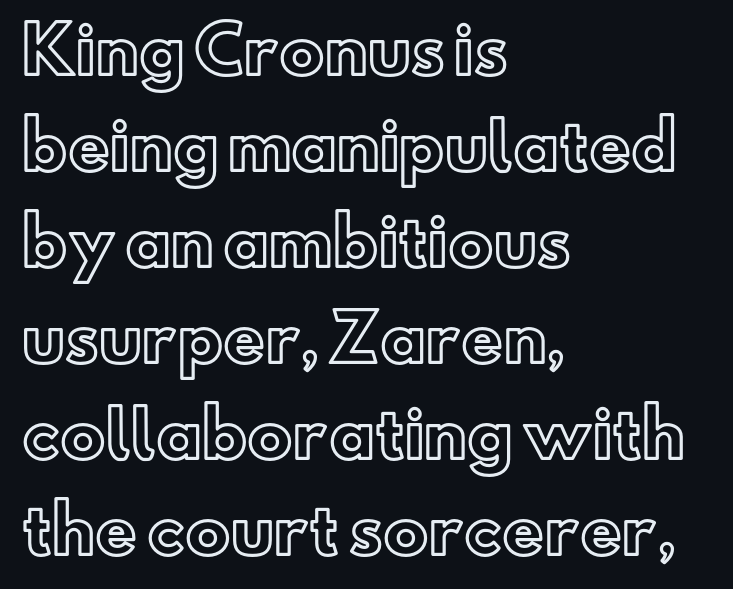
Bare-footed words on every line. This sample has the flowing, uneven cadence of proportional lettering. If you measured baseline to baseline, you'd find a middling distance. The compositor pushed each line to the left boundary. Caption: standard tracking, unaltered. A roman cut, with each character standing at attention.
